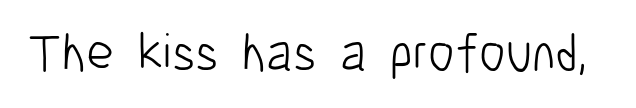
Q: Is the text bold? A: No.
Q: Is the text italic (slanted)? A: No, it is upright.
Q: Is the typeface a serif or a sans-serif typeface? A: Sans-serif.
Q: Is the text underlined? A: No.
Q: Is the spacing between letters normal or unusually wide? A: Normal.
Q: Width (condensed, normal, or wide)? A: Condensed.
Q: Stroke contrast? A: Low.
Q: x-height? A: Medium.
Q: Monospaced? A: No.
